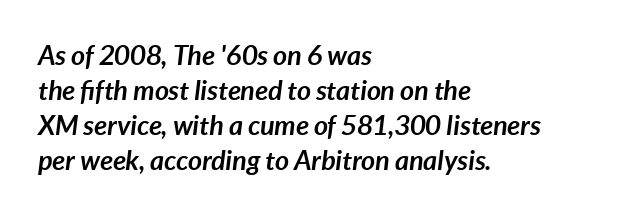
{"italic": "yes", "lean": "right", "slant_degrees": 7, "bold": "yes", "underline": "no", "align": "left", "line_spacing": "normal", "line_spacing_ratio": 1.3, "letter_spacing": "normal", "letter_spacing_em": 0.0, "glyph_px": 27}
